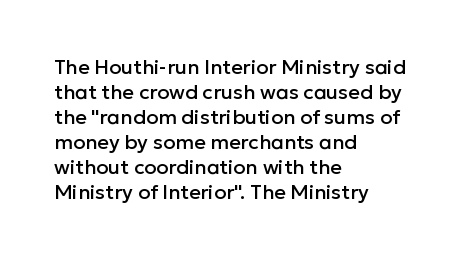
Q: Is the text italic (slanted)? A: No, it is upright.
Q: Is the text underlined? A: No.
Q: How is the paragraph aligned? A: Left-aligned.
Q: Is the spacing between letters normal or unusually wide? A: Normal.
Q: Is the spacing between lines tight, normal or loose? A: Normal.
